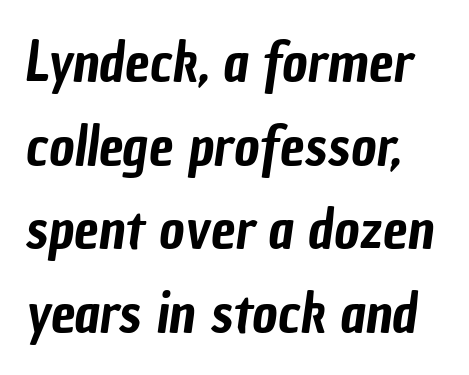
Q: Is the typeface a serif or a sans-serif typeface? A: Sans-serif.
Q: Is the text underlined? A: No.
Q: How is the paragraph aligned? A: Left-aligned.
Q: Is the spacing between letters normal or unusually wide? A: Normal.
Q: Is the spacing between lines tight, normal or loose? A: Normal.
Q: Width (condensed, normal, or wide)? A: Condensed.
Q: Stroke contrast? A: Low.
Q: x-height? A: Medium.
Q: Monospaced? A: No.
